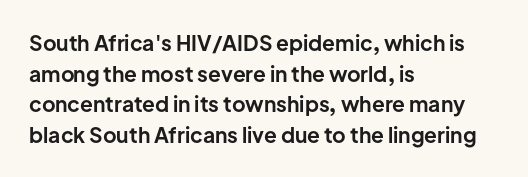
The image shows 21 px bold type, upright; set left-aligned, normal line spacing (1.46x), normal letter spacing, not underlined.
